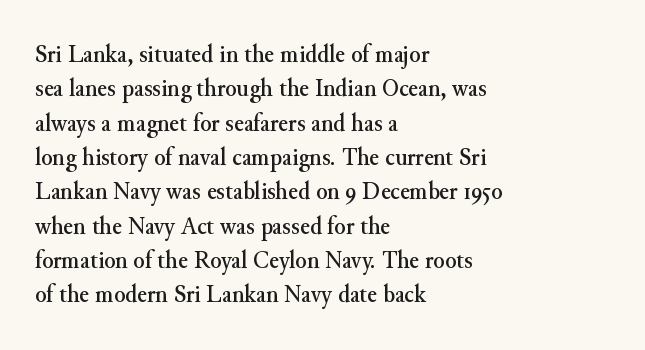
{"italic": "no", "underline": "no", "align": "left", "line_spacing": "normal", "line_spacing_ratio": 1.32, "letter_spacing": "normal", "letter_spacing_em": 0.0, "glyph_px": 26}
